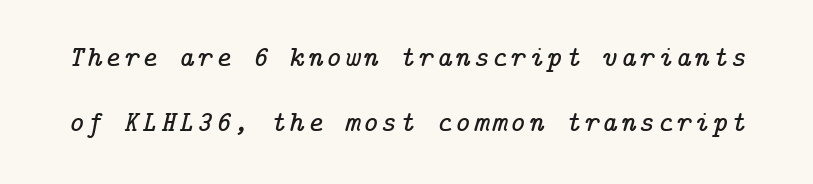
The image shows 29 px serif type, italic (leaning right); set loose line spacing (2.23x), not underlined; low stroke contrast and a medium x-height.
